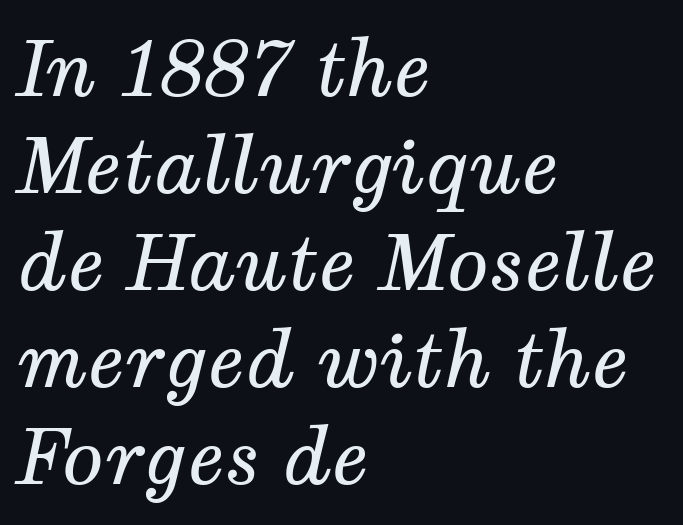
Q: Is the text bold? A: No.
Q: Is the text italic (slanted)? A: Yes, it leans right by about 12 degrees.
Q: Is the typeface a serif or a sans-serif typeface? A: Serif.
Q: Is the text underlined? A: No.
Q: How is the paragraph aligned? A: Left-aligned.
Q: Is the spacing between letters normal or unusually wide? A: Normal.
Q: Is the spacing between lines tight, normal or loose? A: Normal.
Q: Width (condensed, normal, or wide)? A: Normal.
Q: Stroke contrast? A: Medium.
Q: x-height? A: Medium.
Q: Monospaced? A: No.
